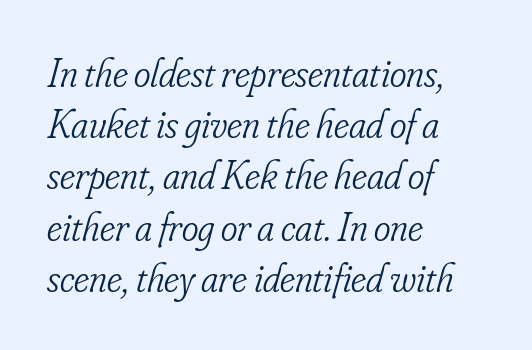
Q: Is the text bold? A: No.
Q: Is the text italic (slanted)? A: Yes, it leans right by about 16 degrees.
Q: Is the typeface a serif or a sans-serif typeface? A: Serif.
Q: Is the text underlined? A: No.
Q: How is the paragraph aligned? A: Left-aligned.
Q: Is the spacing between letters normal or unusually wide? A: Normal.
Q: Is the spacing between lines tight, normal or loose? A: Normal.
Q: Width (condensed, normal, or wide)? A: Condensed.
Q: Stroke contrast? A: Low.
Q: x-height? A: Small.
Q: Monospaced? A: No.
